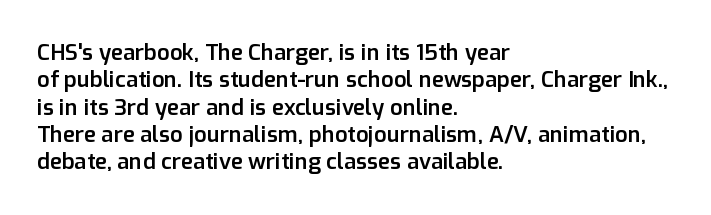
Typographic density is moderately raised because the face is semibold. Vertical strokes here are truly vertical. Between one letter and the next there's only the usual sliver of space. The setting favours the left margin, as ordinary paragraphs usually do.
